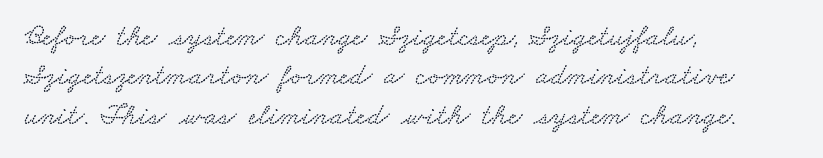
Letters rest on an invisible, unmarked baseline. This block has exactly the height ordinary leading produces. A typesetter would call this proportional, since set widths differ per character. This rendering uses left alignment, leaving the right contour irregular. Default kerning and tracking; the words read as compact shapes.
